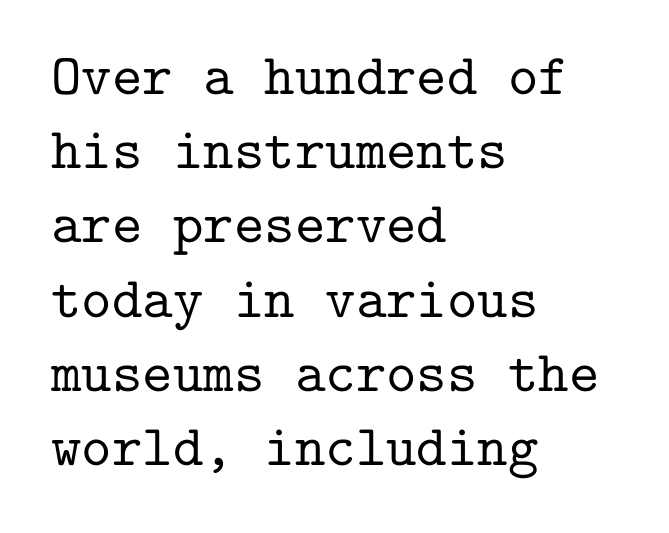
Q: Is the text italic (slanted)? A: No, it is upright.
Q: Is the typeface a serif or a sans-serif typeface? A: Serif.
Q: Is the text underlined? A: No.
Q: How is the paragraph aligned? A: Left-aligned.
Q: Is the spacing between letters normal or unusually wide? A: Normal.
Q: Is the spacing between lines tight, normal or loose? A: Normal.
Q: Width (condensed, normal, or wide)? A: Normal.
Q: Stroke contrast? A: Low.
Q: x-height? A: Medium.
Q: Monospaced? A: Yes.
